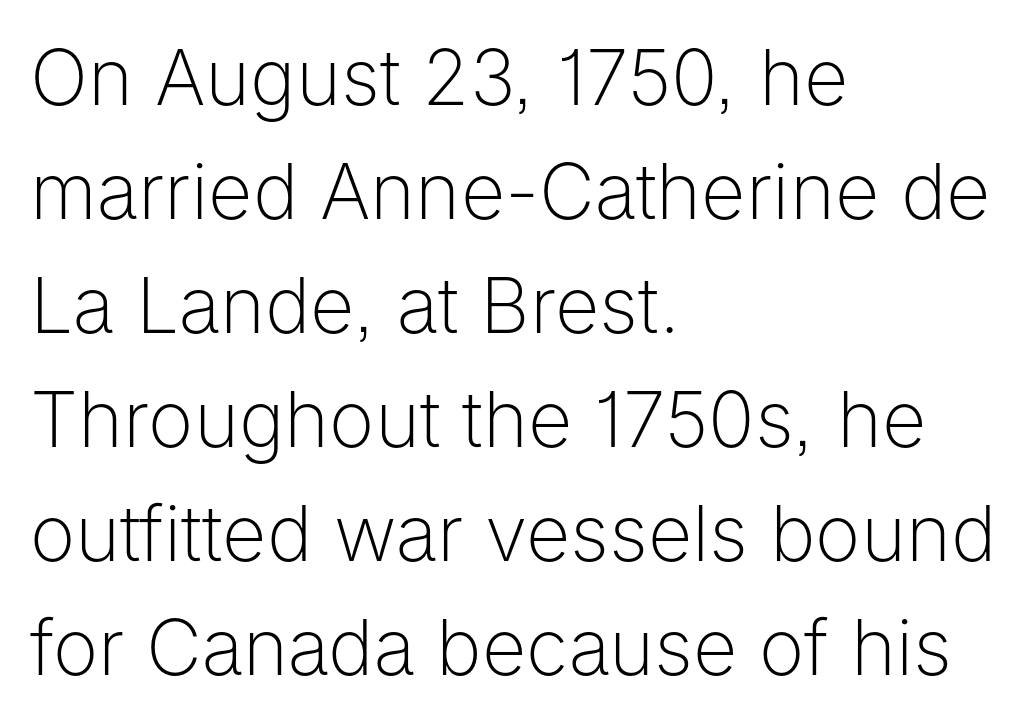
Check under the words: just untouched page. Regarding leading, the lines here are spaced in the standard way. This sample is left-justified, so line endings fall wherever the words run out. The lettering stays uniformly vertical, giving the passage a roman look.
